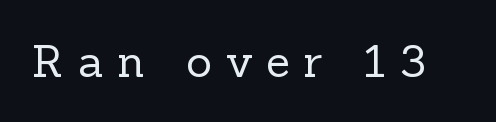
The image shows 44 px regular-weight serif type, upright; set unusually wide letter spacing (+0.32 em), not underlined; a medium x-height.
